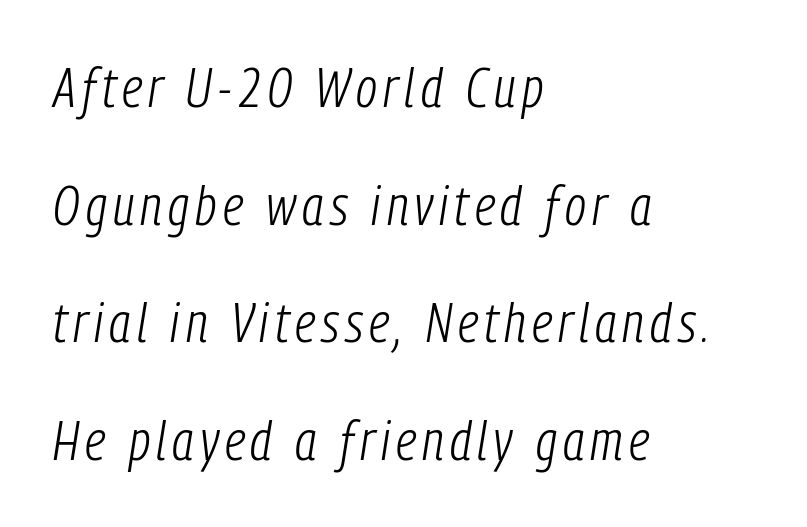
{"italic": "yes", "lean": "right", "slant_degrees": 9, "bold": "no", "weight": "light", "width": "condensed", "stroke_contrast": "low", "x_height": "medium", "monospaced": "no", "underline": "no", "align": "left", "line_spacing": "loose", "line_spacing_ratio": 2.14, "glyph_px": 55}
